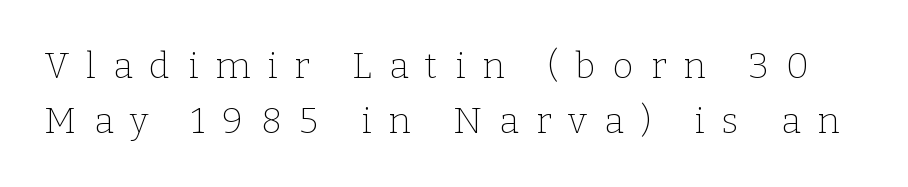
The image shows 36 px thin serif type, upright; set normal line spacing (1.52x), unusually wide letter spacing (+0.48 em), not underlined; low stroke contrast and a medium x-height.
